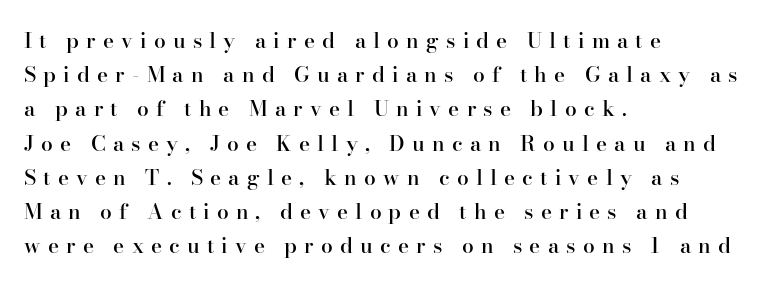
Notice the strokes are somewhat thickened but not fully heavy: this is a semibold. No italicization has been applied; the sample stays upright. Tracking value appears strongly positive — letters spread wide. Vertical spacing — default. The string is rendered with underlining switched off.
